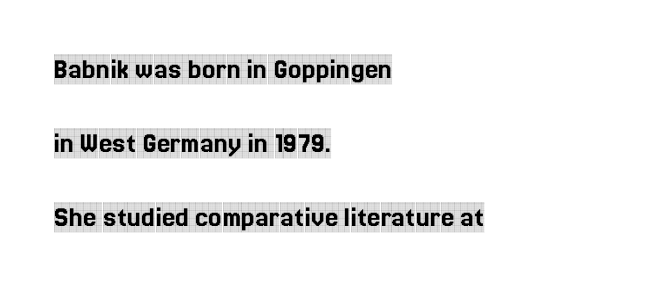
The image shows 30 px condensed serif type, upright; set left-aligned, loose line spacing (2.46x), normal letter spacing, not underlined; a large x-height.
